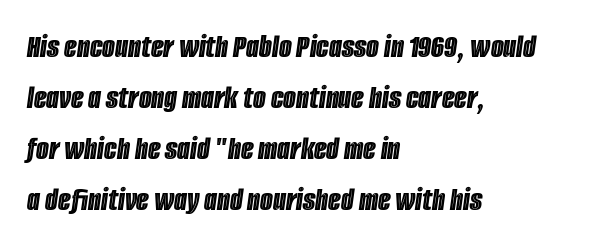
{"italic": "yes", "lean": "right", "slant_degrees": 8, "width": "condensed", "x_height": "large", "monospaced": "no", "underline": "no", "align": "left", "line_spacing": "normal", "line_spacing_ratio": 1.55, "letter_spacing": "normal", "letter_spacing_em": 0.0, "glyph_px": 33}
